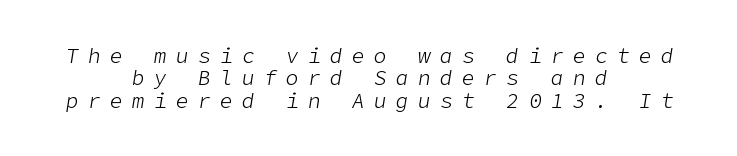
The image shows 21 px text type, italic (leaning right); set centered, tight line spacing (1.06x), unusually wide letter spacing (+0.45 em), not underlined.
